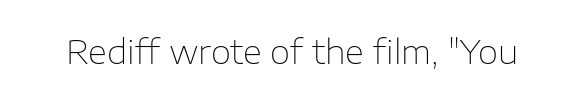
The image shows 33 px thin sans-serif type, upright; set normal letter spacing, not underlined; low stroke contrast and a medium x-height.
